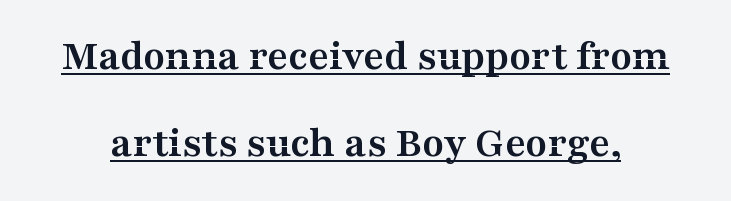
Character widths vary here, with narrow letters taking less room than wide ones. The text was rendered using a seriffed face with decorative stroke endings. I'd describe the lettering as bold — thick and assertive. The passage shown is underscored from start to finish. Does the lettering tilt? It doesn't — this is upright.
